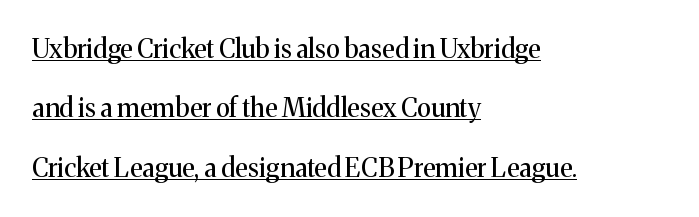
The image shows 26 px text type, upright; set left-aligned, loose line spacing (2.28x), normal letter spacing, underlined.
